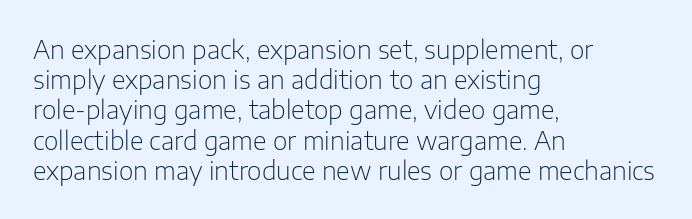
Q: Is the text bold? A: No.
Q: Is the text italic (slanted)? A: No, it is upright.
Q: Is the text underlined? A: No.
Q: How is the paragraph aligned? A: Left-aligned.
Q: Is the spacing between letters normal or unusually wide? A: Normal.
